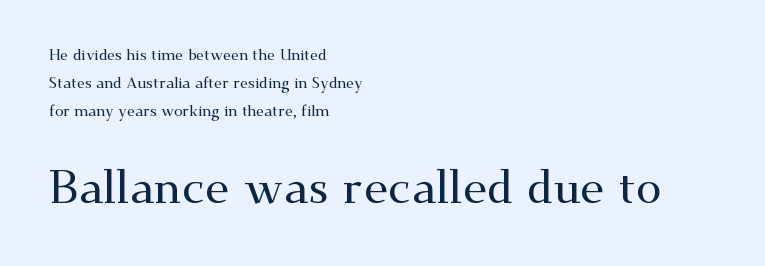
{"serif": "yes", "italic": "no", "width": "wide", "stroke_contrast": "medium", "x_height": "small", "monospaced": "no", "underline": "no", "align": "left", "line_spacing_ratio": 1.87, "letter_spacing": "normal", "letter_spacing_em": 0.0, "larger_block": "second", "size_ratio": 3.07, "glyph_px": 46}
